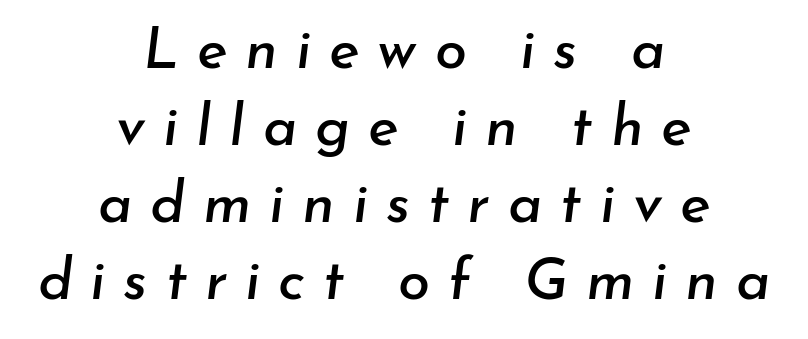
Q: Is the text italic (slanted)? A: Yes, it leans right by about 7 degrees.
Q: Is the text underlined? A: No.
Q: How is the paragraph aligned? A: Centered.
Q: Is the spacing between letters normal or unusually wide? A: Unusually wide.
Q: Is the spacing between lines tight, normal or loose? A: Normal.
Q: Width (condensed, normal, or wide)? A: Normal.
Q: Stroke contrast? A: Low.
Q: x-height? A: Small.
Q: Monospaced? A: No.
